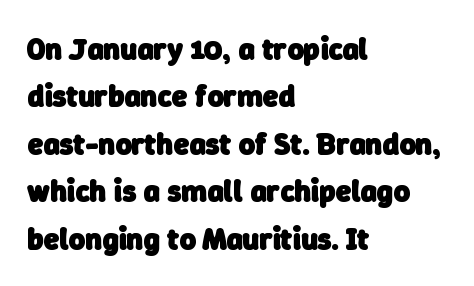
The image shows 31 px heavy sans-serif type; set left-aligned, normal line spacing (1.53x), normal letter spacing, not underlined; low stroke contrast and a medium x-height.
